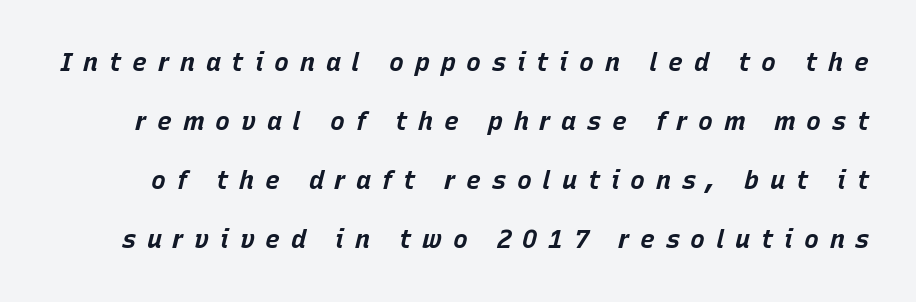
{"italic": "yes", "lean": "right", "slant_degrees": 15, "bold": "yes", "underline": "no", "line_spacing": "loose", "line_spacing_ratio": 2.36, "letter_spacing": "wide", "letter_spacing_em": 0.43, "glyph_px": 25}
